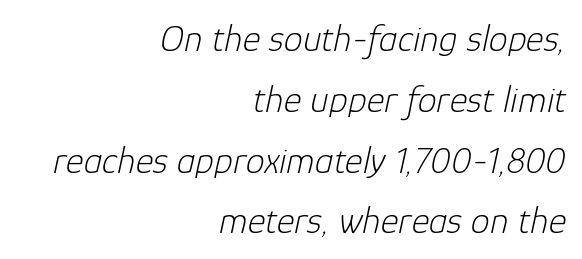
How are the letters spaced? Ordinarily, with no added tracking. Typeset ragged left — the right edge is the straight one. Weight: not bold — regular or lighter. Yep, that's italic — everything's leaning. Line spacing here is normal.
